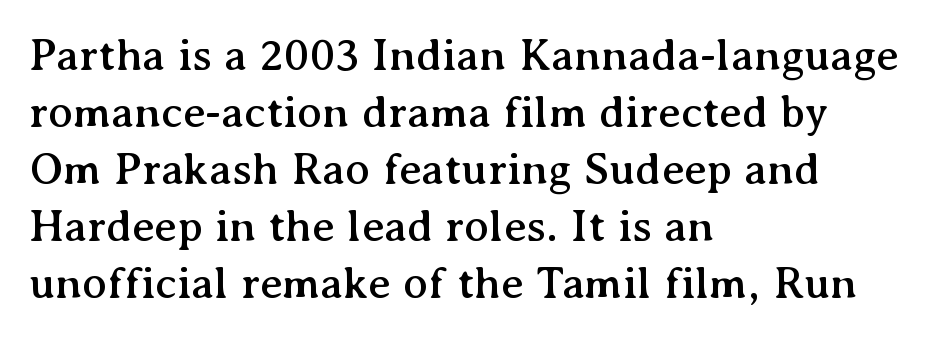
Q: Is the text italic (slanted)? A: No, it is upright.
Q: Is the typeface a serif or a sans-serif typeface? A: Serif.
Q: Is the text underlined? A: No.
Q: How is the paragraph aligned? A: Left-aligned.
Q: Is the spacing between letters normal or unusually wide? A: Normal.
Q: Width (condensed, normal, or wide)? A: Normal.
Q: Stroke contrast? A: Medium.
Q: x-height? A: Medium.
Q: Monospaced? A: No.
